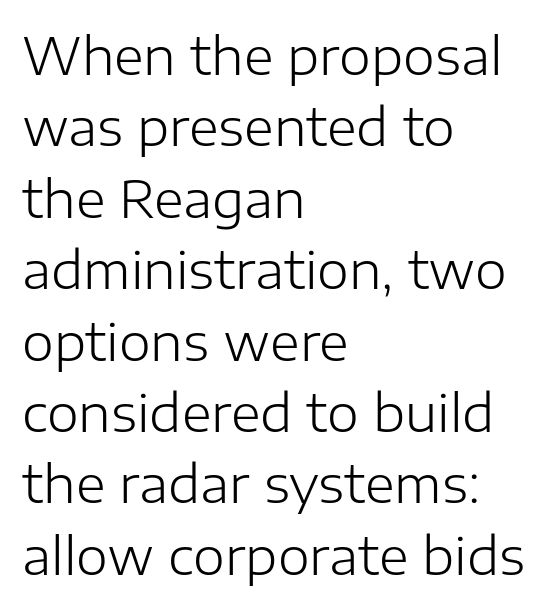
The image shows 51 px light sans-serif type, upright; set left-aligned, normal line spacing (1.4x), normal letter spacing, not underlined; low stroke contrast and a medium x-height.
